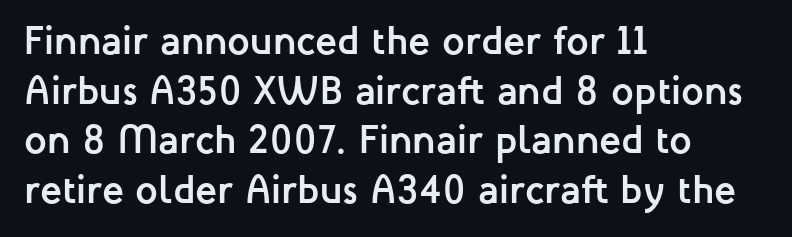
Q: Is the text bold? A: Yes.
Q: Is the text italic (slanted)? A: No, it is upright.
Q: Is the typeface a serif or a sans-serif typeface? A: Sans-serif.
Q: Is the text underlined? A: No.
Q: How is the paragraph aligned? A: Left-aligned.
Q: Is the spacing between letters normal or unusually wide? A: Normal.
Q: Width (condensed, normal, or wide)? A: Normal.
Q: Stroke contrast? A: Low.
Q: x-height? A: Medium.
Q: Monospaced? A: No.
